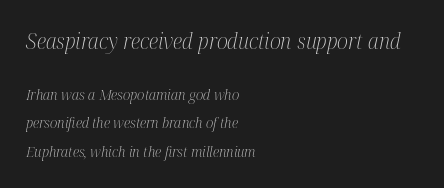
Tall strokes in this sample are angled rather than plumb. Visually, the top section dominates because its glyphs are scaled up. The glyphs are unaccompanied by any horizontal stroke below them. The typesetting does not lean heavy: it is not bold. These lines are set flush left with a ragged right edge. One glance says open: line gaps are wider than usual.
